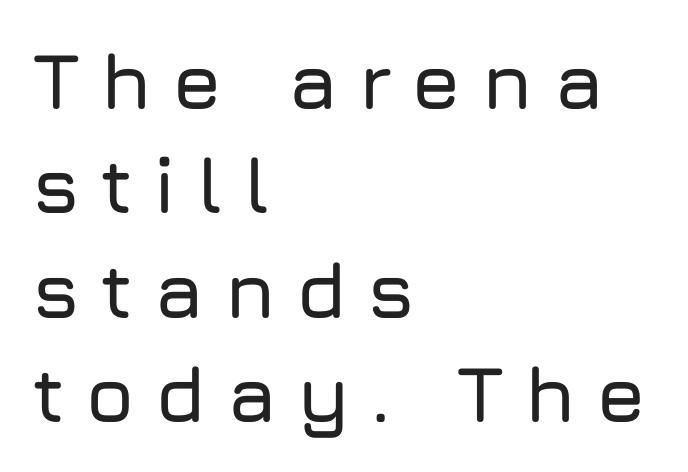
{"serif": "no", "italic": "no", "width": "normal", "stroke_contrast": "low", "x_height": "medium", "monospaced": "no", "underline": "no", "align": "left", "line_spacing": "normal", "line_spacing_ratio": 1.32, "letter_spacing": "wide", "letter_spacing_em": 0.25, "glyph_px": 79}
